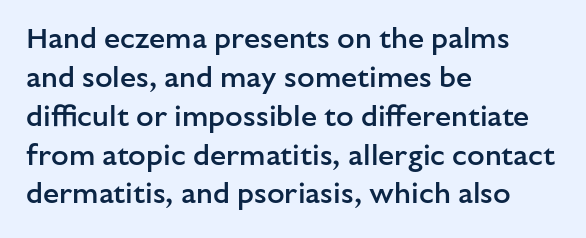
The line texture is even and compact thanks to regular tracking. Look at the stroke-to-counter ratio: somewhat heavy, a semibold. The block of text has a typical density, with ordinary space between rows. The ragged edge is on the right, which tells us the setting is flush left. These lines are rendered in a variable-pitch font.
